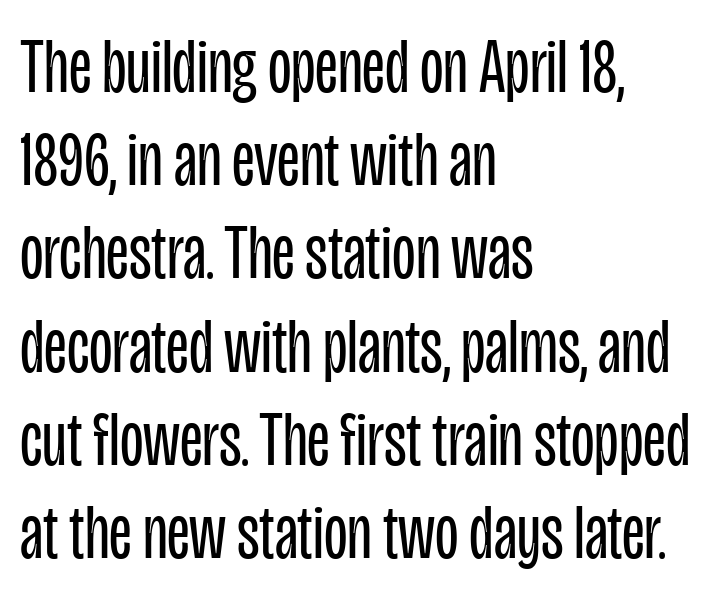
Rendered with straight, roman letterforms. These lines are set flush left with a ragged right edge. Descender tails drop into unmarked territory. You could call the tracking neutral — neither tight nor loose.
